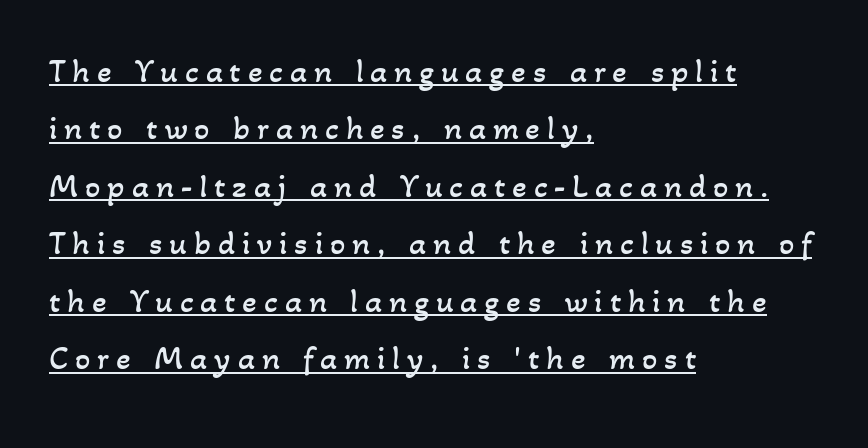
The strokes carry an ordinary text weight at most. Quick note: interline space is typical. Layout note: lines flush left. Underlined type.
